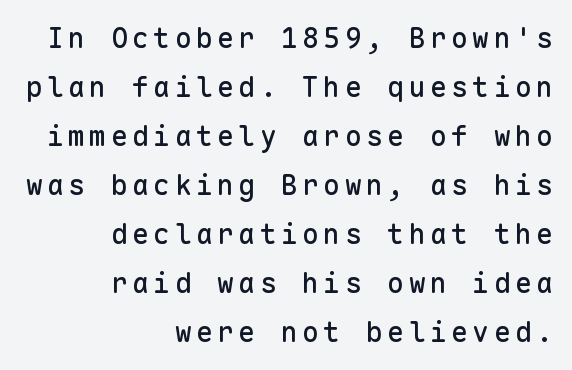
Style check: upright. Descenders hang freely into open space. The letters march in equal steps, a hallmark of fixed-pitch type. Classification — sans serif.
